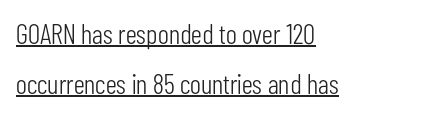
Q: Is the text bold? A: No.
Q: Is the text italic (slanted)? A: No, it is upright.
Q: Is the typeface a serif or a sans-serif typeface? A: Sans-serif.
Q: Is the text underlined? A: Yes.
Q: How is the paragraph aligned? A: Left-aligned.
Q: Is the spacing between letters normal or unusually wide? A: Normal.
Q: Width (condensed, normal, or wide)? A: Condensed.
Q: Stroke contrast? A: Low.
Q: x-height? A: Medium.
Q: Monospaced? A: No.
